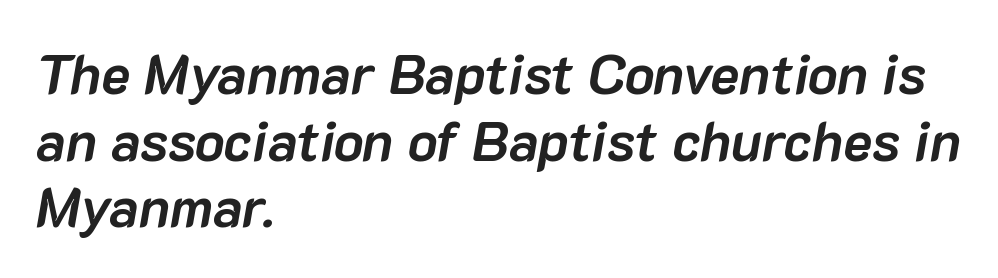
Standard letterfit; no display-style spreading of the glyphs. Glance below the letters and you will spot only blank space. This is oblique type, the kind used for emphasis or titles. Each glyph is drawn with heavy, bold strokes. Here the designer chose a conventional face with non-uniform glyph widths. If you drew a ruler down the left edge, every line would touch it.
